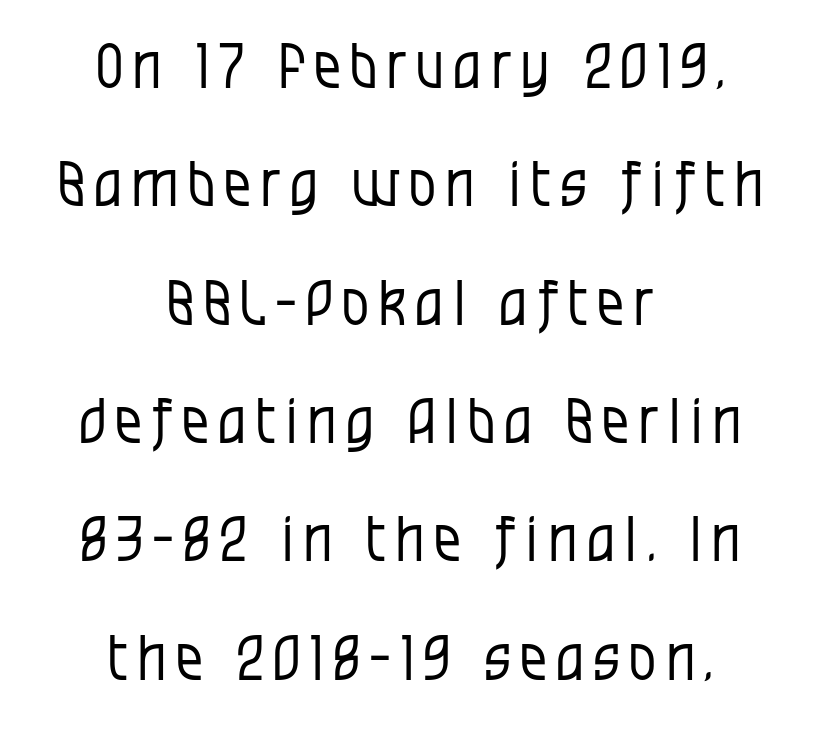
{"serif": "no", "italic": "no", "bold": "no", "weight": "regular", "width": "condensed", "stroke_contrast": "low", "x_height": "large", "monospaced": "no", "underline": "no", "align": "center", "line_spacing": "loose", "line_spacing_ratio": 1.94, "glyph_px": 61}
